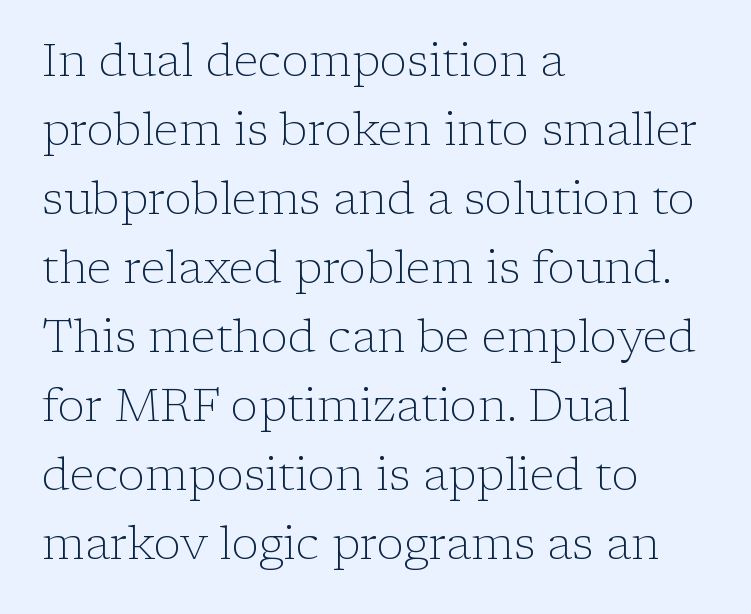
The gaps between neighbouring characters are ordinary and unremarkable. Underlining? Definitely not there. A typesetter would call this leading conventional body-copy spacing. The rendering uses natural spacing where letterforms have individual widths. Each stroke keeps to a modest, everyday thickness or less.
